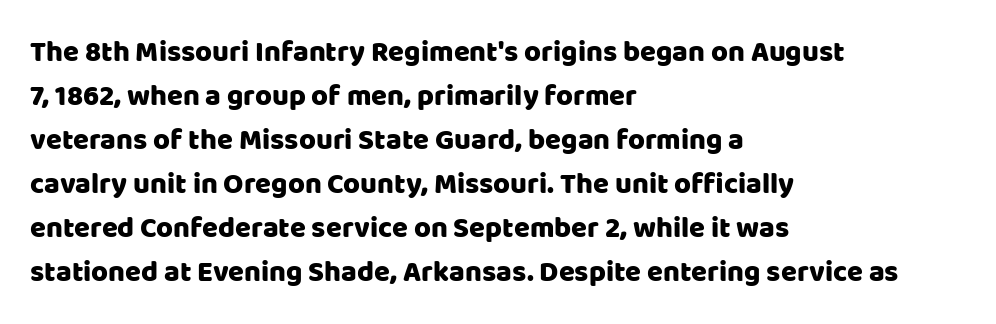
{"serif": "no", "italic": "no", "width": "normal", "stroke_contrast": "low", "x_height": "large", "monospaced": "no", "underline": "no", "align": "left", "line_spacing": "normal", "line_spacing_ratio": 1.52, "letter_spacing": "normal", "letter_spacing_em": 0.0, "glyph_px": 29}
